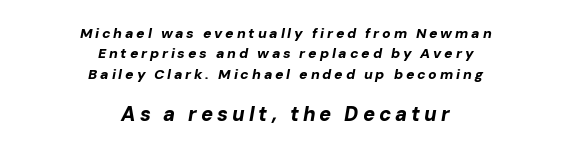
Q: Is the text bold? A: Yes.
Q: Is the text italic (slanted)? A: Yes, it leans right by about 10 degrees.
Q: Is the text underlined? A: No.
Q: How is the paragraph aligned? A: Centered.
Q: Is the spacing between letters normal or unusually wide? A: Unusually wide.
Q: Is the spacing between lines tight, normal or loose? A: Normal.
Q: Which block of text is set in a larger size, the first (top) or the second (bottom)? A: The second (bottom) one.
